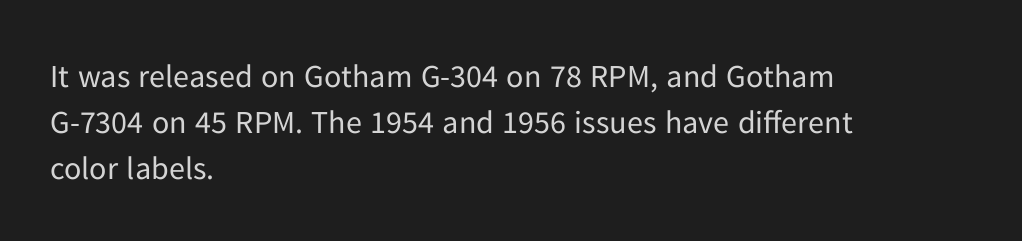
The image shows 32 px regular-weight sans-serif type, upright; set left-aligned, normal line spacing (1.44x), normal letter spacing, not underlined; low stroke contrast and a medium x-height.
